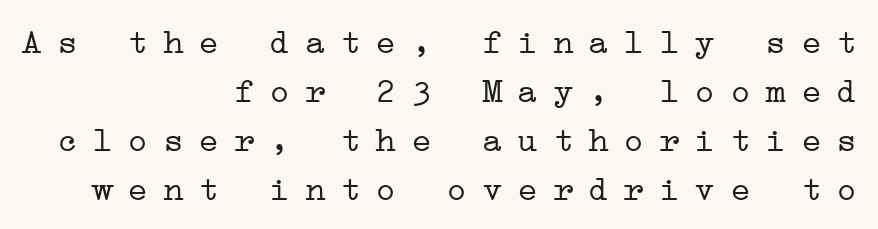
Casual observation: everything's shoved over to the right. Words float on clear page, feet unadorned. Upright lettering throughout. Does extra space separate the letters? Yes, quite a lot of it.
